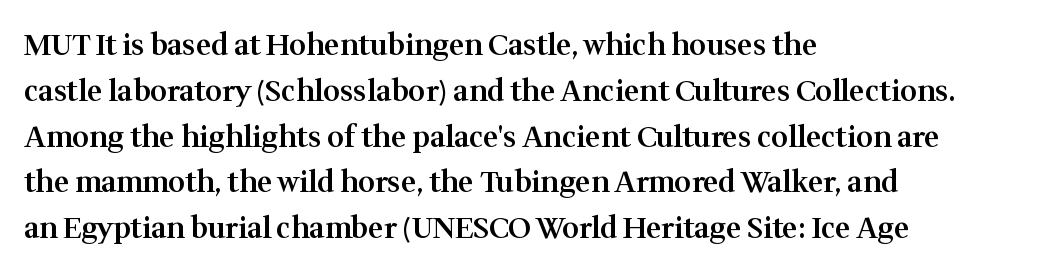
Check under the words: just untouched page. Vertically, the passage feels balanced, rows spaced as you'd expect. The ragged edge is on the right, which tells us the setting is flush left. The rendering uses natural spacing where letterforms have individual widths.
